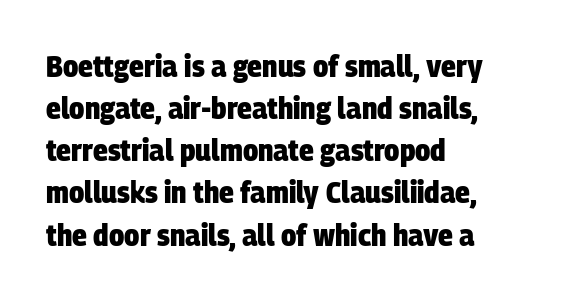
The image shows 31 px heavy, condensed sans-serif type; set left-aligned, normal line spacing (1.36x), normal letter spacing, not underlined; low stroke contrast and a large x-height.
